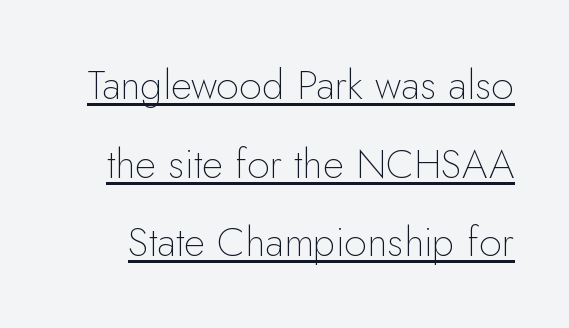
The image shows 41 px thin sans-serif type, upright; set loose line spacing (1.92x), normal letter spacing, underlined; low stroke contrast and a small x-height.
